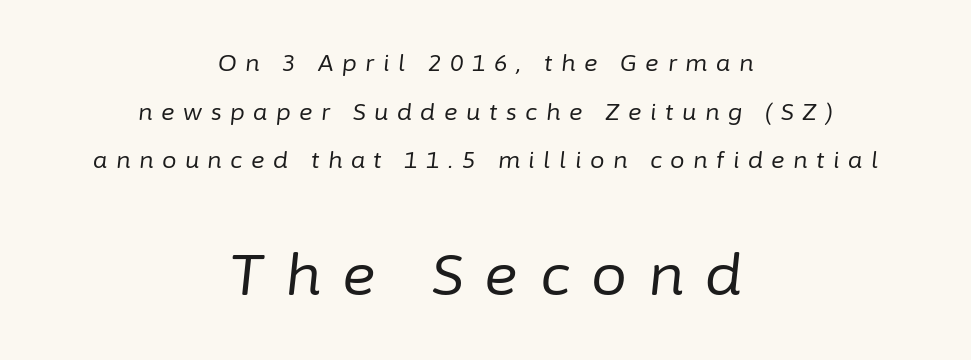
The typesetting does not lean heavy: it is not bold. Successive baselines arrive slowly, with a big drop between each. In terms of posture, this sample is oblique. A typesetter would call this heavily tracked-out type. Underline: absent.
